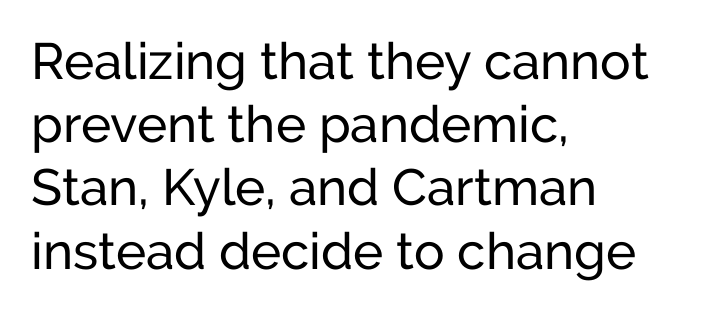
The image shows 51 px regular-weight sans-serif type, upright; set left-aligned, line spacing 1.24x, normal letter spacing, not underlined; low stroke contrast and a medium x-height.
